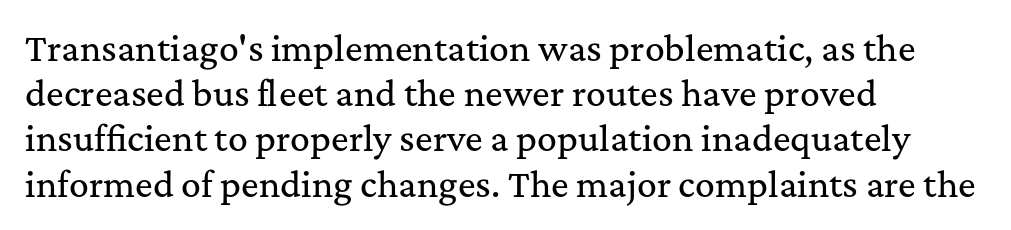
You could call the tracking neutral — neither tight nor loose. Does the copy run flush right? No — it runs flush left. No italicization has been applied; the sample stays upright. Anything drawn beneath the words? Only blank space.
